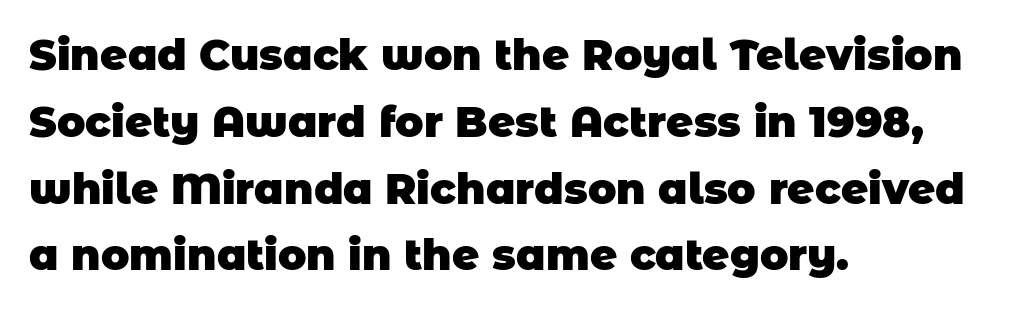
The paragraph shown leans on its left margin. Rule under the text: the space is simply empty. Does the type have serifs? No, each stem ends abruptly. Think of a printed novel: that variable character pitch is what you see here.
